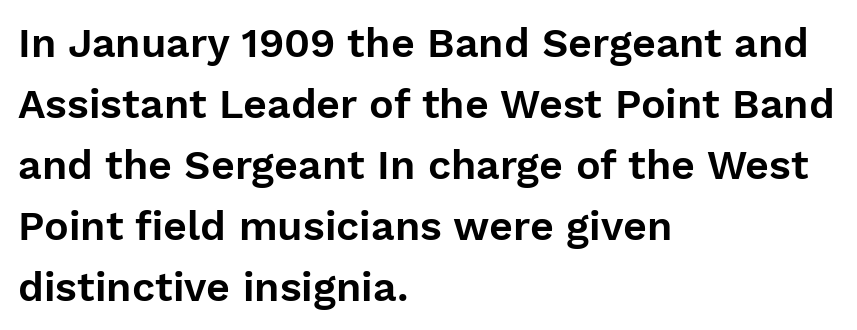
Rendered with straight, roman letterforms. Anything drawn beneath the words? Only blank space. Vertical spacing — default. The typesetter chose a ragged-right arrangement here.
